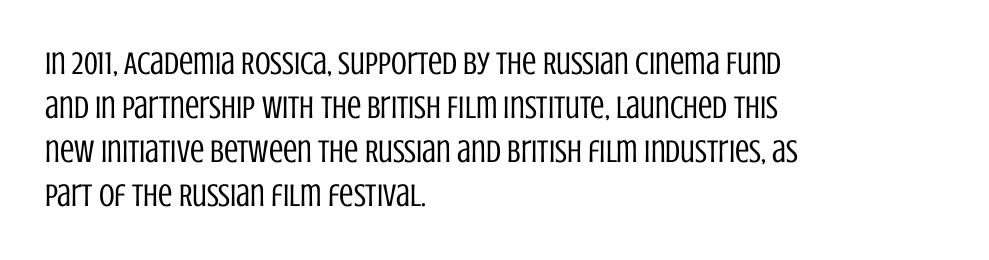
The letterforms sit shoulder to shoulder at normal distance. Bold? No — there's no thickening of the strokes. Visually the block forms a straight wall on the left and a jagged coastline on the right. The letters advance in unequal steps, a hallmark of proportional type. Descenders are the only things crossing below the line.
